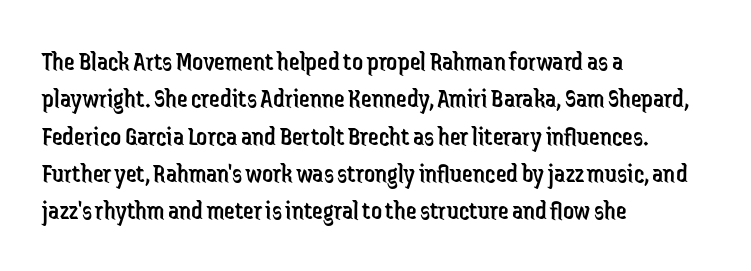
{"italic": "no", "bold": "no", "underline": "no", "align": "left", "line_spacing": "normal", "line_spacing_ratio": 1.38, "letter_spacing": "normal", "letter_spacing_em": 0.0, "glyph_px": 27}
